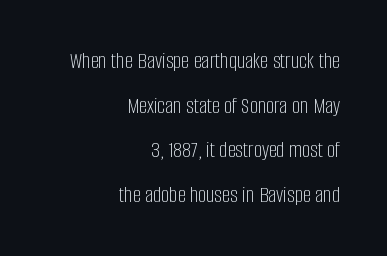
The image shows 23 px text type, upright; set right-aligned, loose line spacing (1.94x), normal letter spacing, not underlined.
